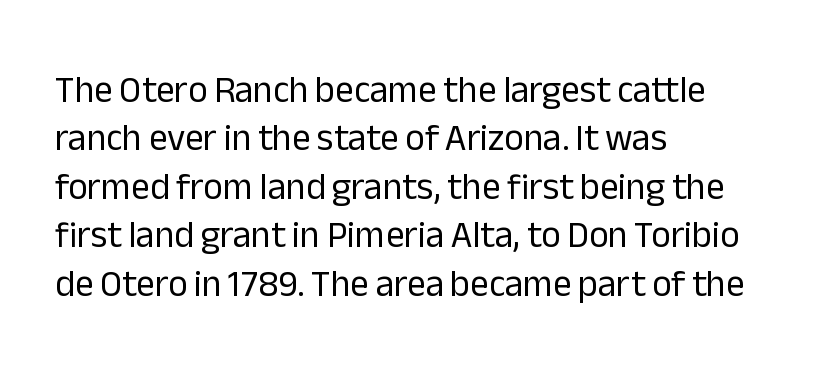
The lines in this sample share a left origin and differ only in where they stop. Does extra space separate the letters? No, they use regular spacing. Any mark beneath the type? The region is blank. Looks like regular typesetting: each glyph gets only the width it needs.
